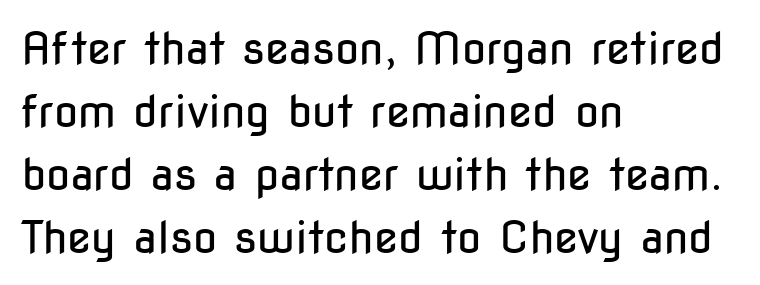
Tracking here is standard; glyphs follow each other at the usual distance. These lines are composed in type without serifs. Designer's note — italics off, roman on. Horizontal alignment here is leftward, the default for most running prose. Notice how descenders clear the ascenders below comfortably — that's standard leading.
